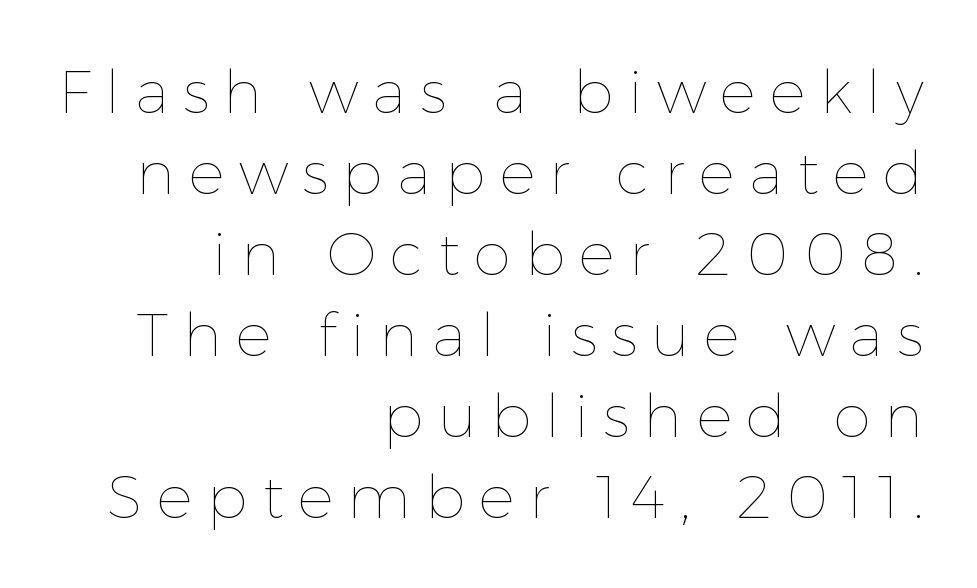
Q: Is the text bold? A: No.
Q: Is the text italic (slanted)? A: No, it is upright.
Q: Is the text underlined? A: No.
Q: How is the paragraph aligned? A: Right-aligned.
Q: Is the spacing between letters normal or unusually wide? A: Unusually wide.
Q: Is the spacing between lines tight, normal or loose? A: Normal.
Q: Width (condensed, normal, or wide)? A: Normal.
Q: x-height? A: Medium.
Q: Monospaced? A: No.
